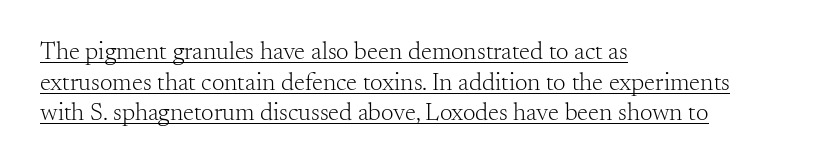
The image shows 25 px text type, upright; set left-aligned, line spacing 1.23x, normal letter spacing, underlined.
